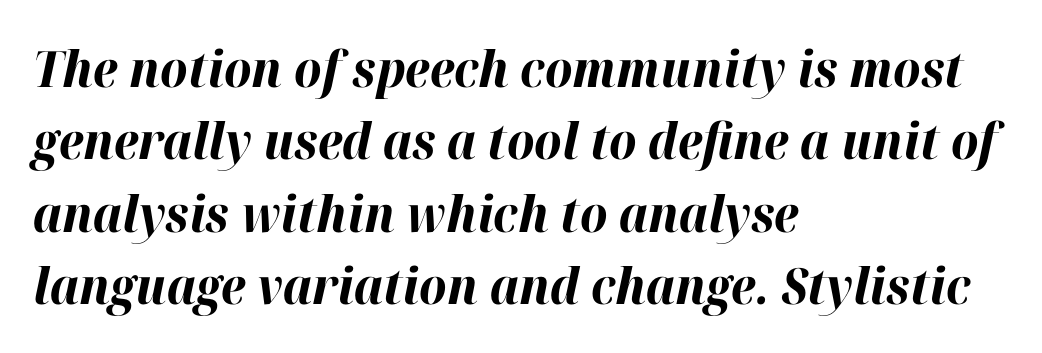
The image shows 50 px bold type, italic (leaning right); set left-aligned, normal line spacing (1.45x), normal letter spacing, not underlined; high stroke contrast and a medium x-height.
